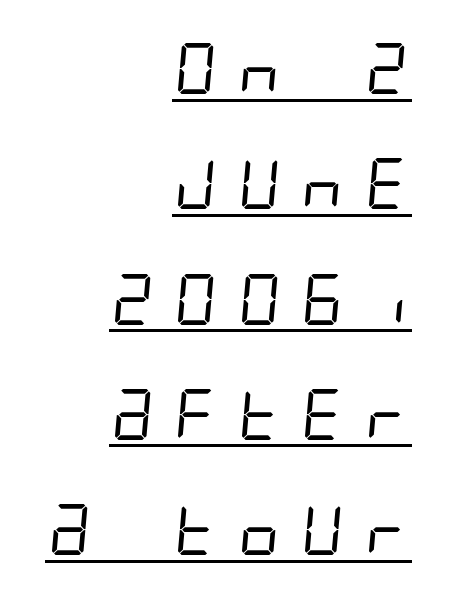
Stroke thickness stays within the range of a standard reading face or lighter. One glance says open: line gaps are wider than usual. The glyphs in this specimen are sans serif. Substantial extra tracking has been applied to these lines.
